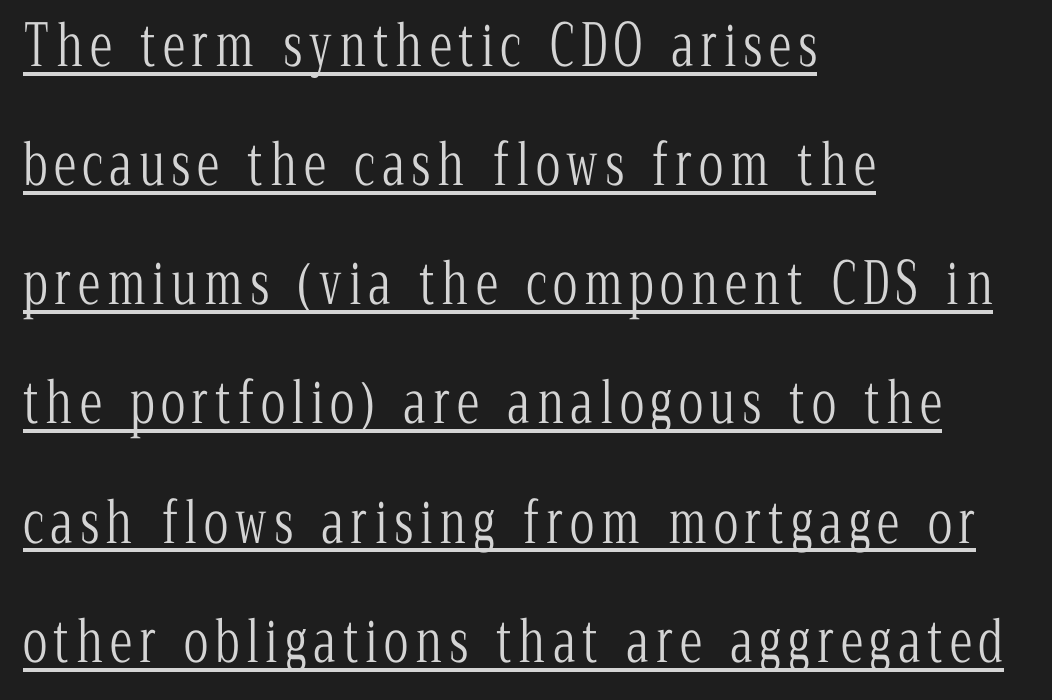
When letters stand straight like this, we call the style roman or upright. Every row of glyphs begins at an identical x-position on the left. The rendering uses natural spacing where letterforms have individual widths. Vertically, the passage feels expansive, rows floating well apart. The strokes carry an ordinary text weight at most.
